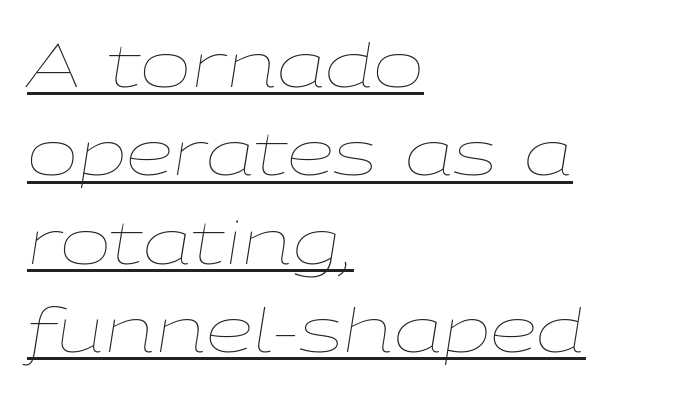
Q: Is the text bold? A: No.
Q: Is the text italic (slanted)? A: Yes, it leans right by about 9 degrees.
Q: Is the text underlined? A: Yes.
Q: How is the paragraph aligned? A: Left-aligned.
Q: Is the spacing between letters normal or unusually wide? A: Normal.
Q: Is the spacing between lines tight, normal or loose? A: Normal.
Q: Width (condensed, normal, or wide)? A: Wide.
Q: Stroke contrast? A: Low.
Q: x-height? A: Medium.
Q: Monospaced? A: No.
